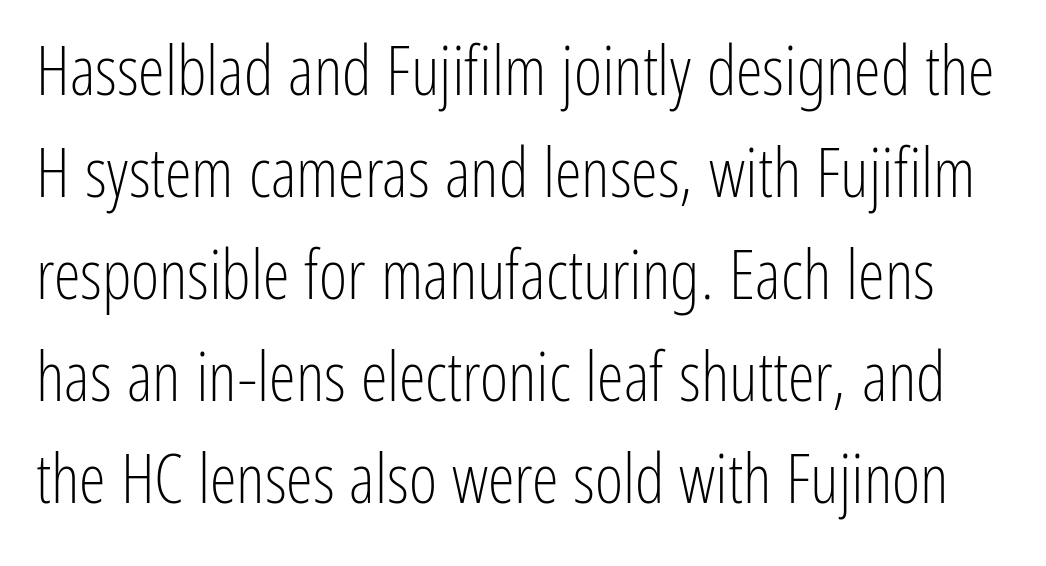
{"serif": "no", "italic": "no", "bold": "no", "weight": "light", "width": "condensed", "stroke_contrast": "low", "x_height": "medium", "monospaced": "no", "underline": "no", "line_spacing": "normal", "line_spacing_ratio": 1.5, "letter_spacing": "normal", "letter_spacing_em": 0.0, "glyph_px": 68}
